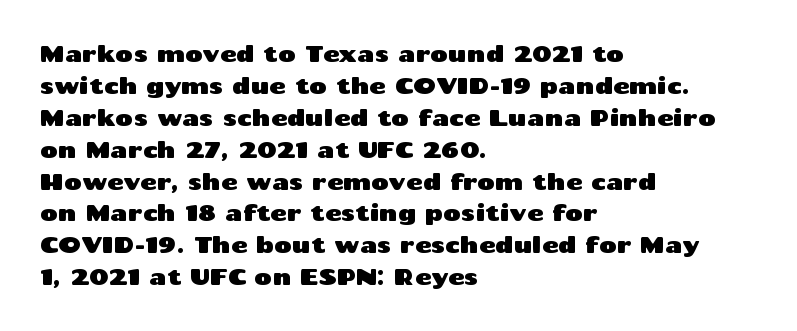
{"italic": "no", "underline": "no", "align": "left", "line_spacing": "normal", "line_spacing_ratio": 1.45, "letter_spacing": "normal", "letter_spacing_em": 0.0, "glyph_px": 22}
